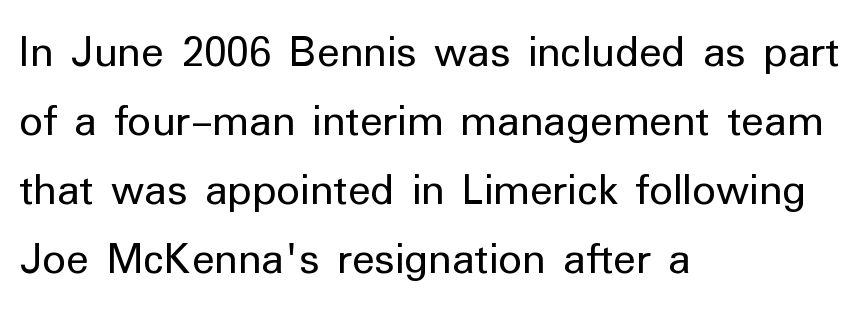
Leading: standard. Examine the stroke ends and you'll find no serifs. Spacing verdict: proportional, widths tailored to each character. Vertical strokes here are truly vertical. The lines are quadded left.
